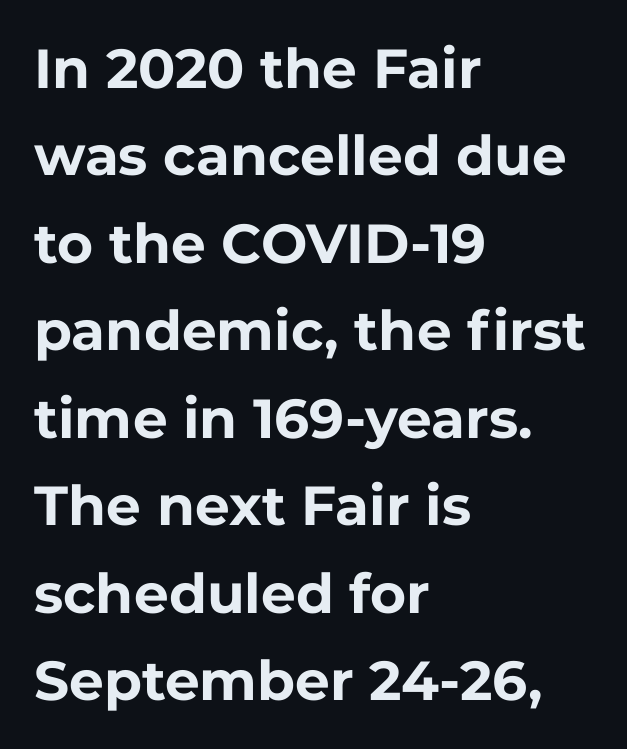
Q: Is the text bold? A: Yes.
Q: Is the text italic (slanted)? A: No, it is upright.
Q: Is the typeface a serif or a sans-serif typeface? A: Sans-serif.
Q: Is the text underlined? A: No.
Q: How is the paragraph aligned? A: Left-aligned.
Q: Is the spacing between letters normal or unusually wide? A: Normal.
Q: Is the spacing between lines tight, normal or loose? A: Normal.
Q: Width (condensed, normal, or wide)? A: Normal.
Q: Stroke contrast? A: Low.
Q: x-height? A: Medium.
Q: Monospaced? A: No.
